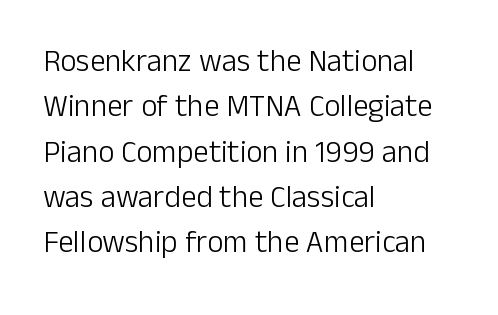
Vertical strokes here are truly vertical. Honestly, the row spacing looks completely unremarkable. What kind of face is this? One without serifs — a sans. The rendering uses natural spacing where letterforms have individual widths. A light-to-regular cut is what we see here.
